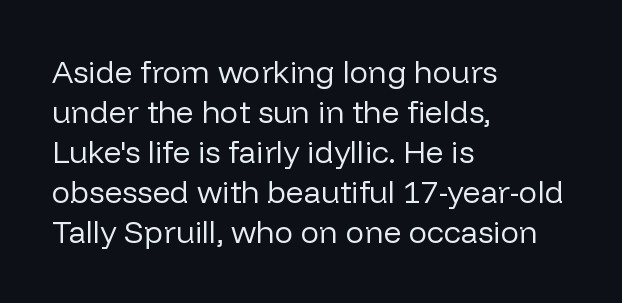
The image shows 31 px regular-weight sans-serif type, upright; set left-aligned, normal line spacing (1.29x), normal letter spacing, not underlined; low stroke contrast and a medium x-height.
